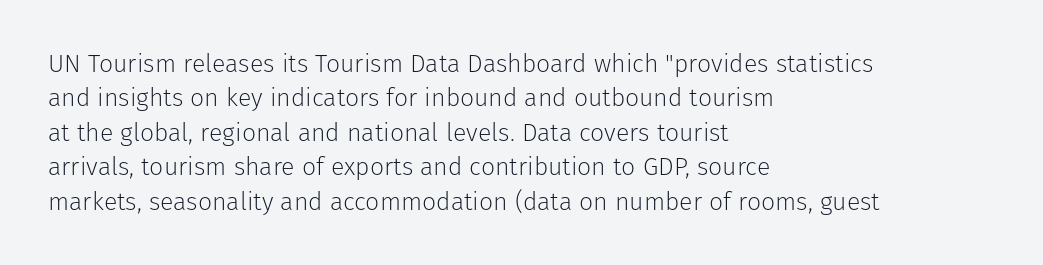
Q: Is the text bold? A: No.
Q: Is the text italic (slanted)? A: No, it is upright.
Q: Is the text underlined? A: No.
Q: How is the paragraph aligned? A: Left-aligned.
Q: Is the spacing between letters normal or unusually wide? A: Normal.
Q: Is the spacing between lines tight, normal or loose? A: Normal.
